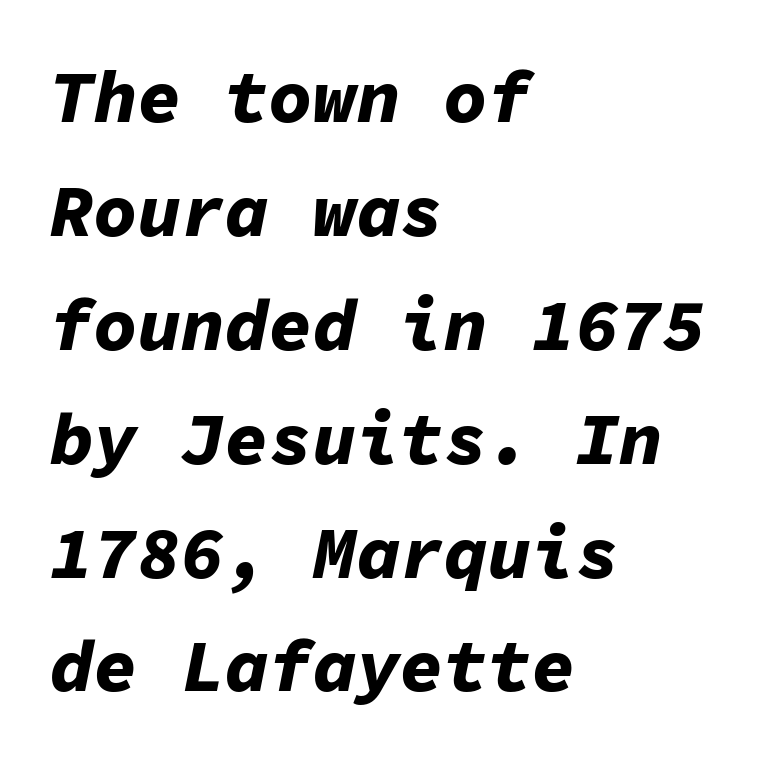
{"italic": "yes", "lean": "right", "slant_degrees": 11, "bold": "yes", "weight": "bold", "width": "normal", "stroke_contrast": "low", "x_height": "medium", "monospaced": "yes", "underline": "no", "align": "left", "line_spacing": "normal", "line_spacing_ratio": 1.56, "letter_spacing": "normal", "letter_spacing_em": 0.0, "glyph_px": 73}
